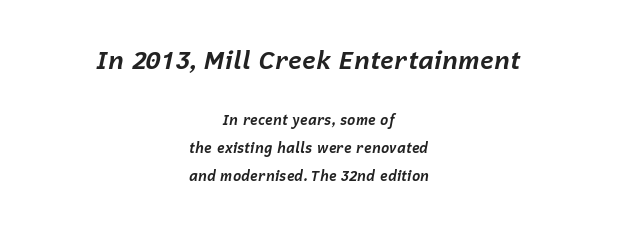
Block one is the big one; block two sits smaller underneath. What's the leading like? Stretched, with rows far apart. Quick note: italic. The letters are bold, with thick, heavy strokes.
